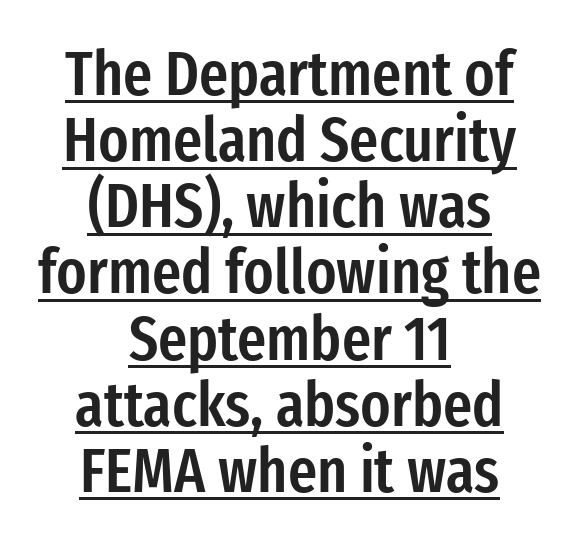
The image shows 63 px semibold, condensed sans-serif type, upright; set centered, tight line spacing (1.05x), normal letter spacing, underlined; low stroke contrast and a medium x-height.
